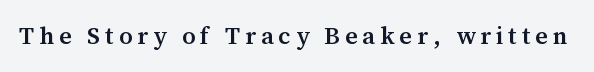
Q: Is the text bold? A: Semi-bold.
Q: Is the text italic (slanted)? A: No, it is upright.
Q: Is the text underlined? A: No.
Q: Is the spacing between letters normal or unusually wide? A: Unusually wide.
